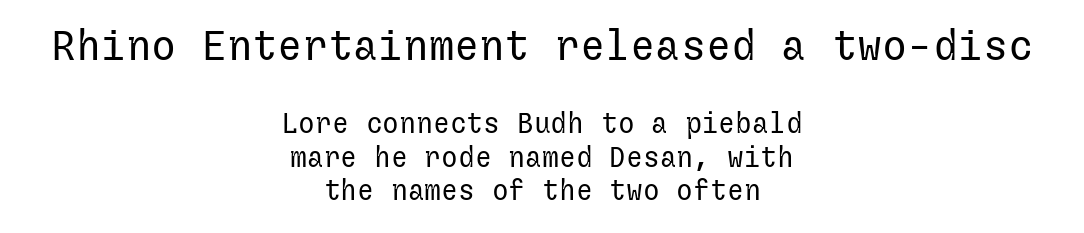
{"serif": "no", "italic": "no", "bold": "no", "weight": "regular", "width": "normal", "stroke_contrast": "low", "x_height": "medium", "underline": "no", "align": "center", "line_spacing_ratio": 1.2, "letter_spacing": "normal", "letter_spacing_em": 0.0, "larger_block": "first", "size_ratio": 1.5, "glyph_px": 42}
